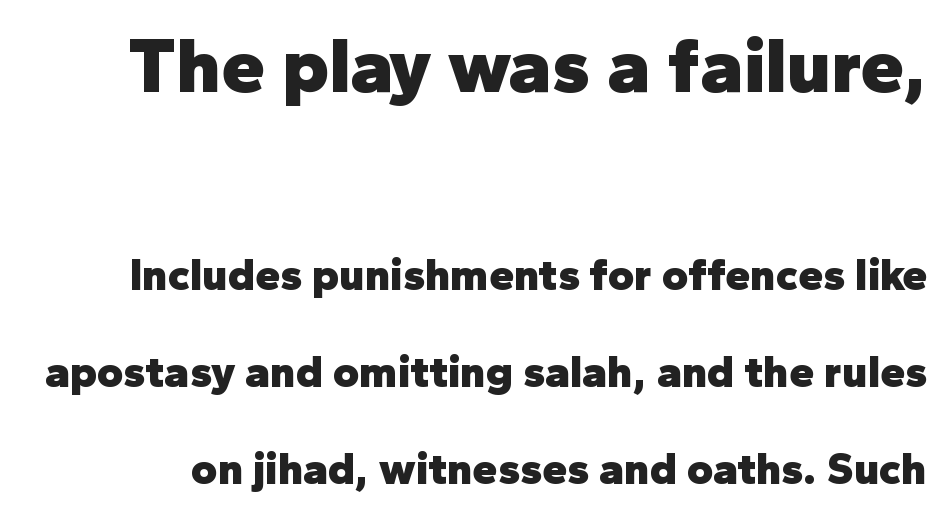
Spacing verdict: proportional, widths tailored to each character. Does the type have serifs? No, each stem ends abruptly. This block would shrink considerably if given ordinary leading; it's expanded now. Weight check: bold — yes, fully. Words float on clear page, feet unadorned. Upright lettering throughout.
